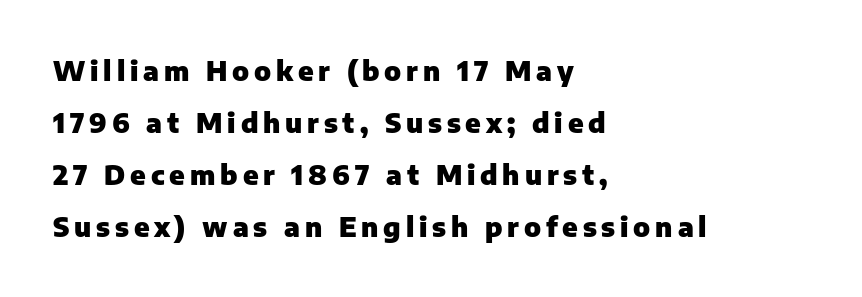
{"italic": "no", "bold": "yes", "underline": "no", "align": "left", "line_spacing": "loose", "line_spacing_ratio": 1.93, "glyph_px": 27}
